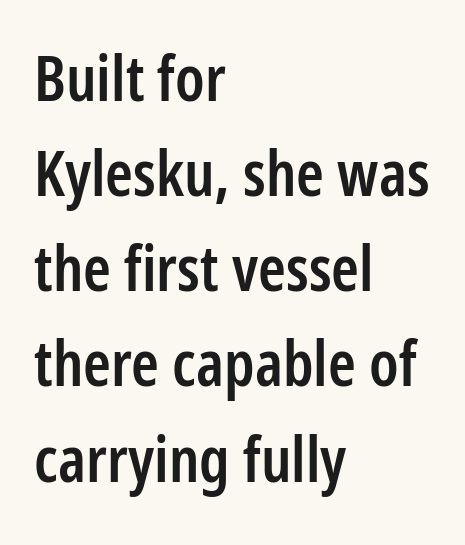
{"serif": "no", "italic": "no", "bold": "semi", "weight": "semibold", "width": "condensed", "stroke_contrast": "low", "x_height": "medium", "monospaced": "no", "underline": "no", "align": "left", "line_spacing": "normal", "line_spacing_ratio": 1.51, "letter_spacing": "normal", "letter_spacing_em": 0.0, "glyph_px": 63}
